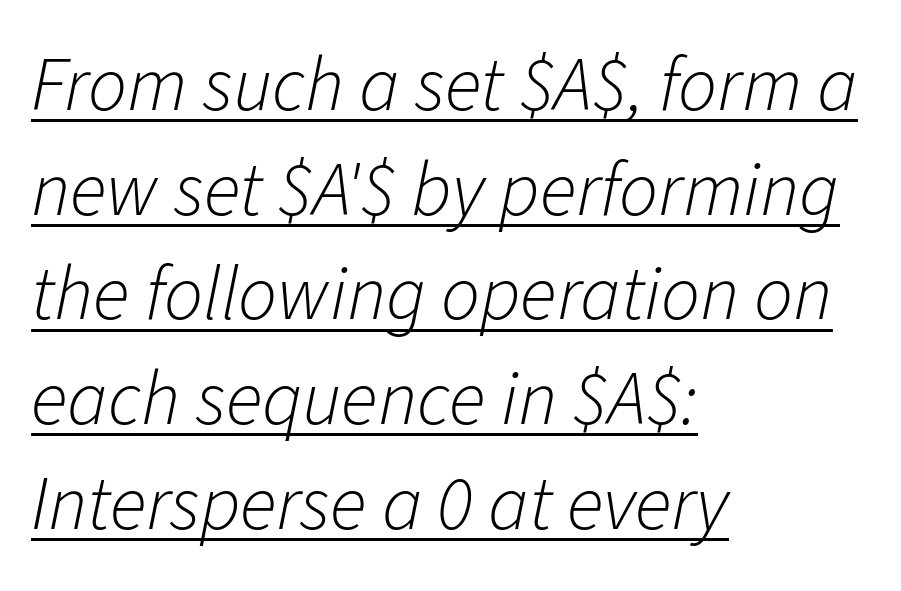
The image shows 77 px light type, italic (leaning right); set left-aligned, normal line spacing (1.36x), normal letter spacing, underlined; low stroke contrast and a medium x-height.
